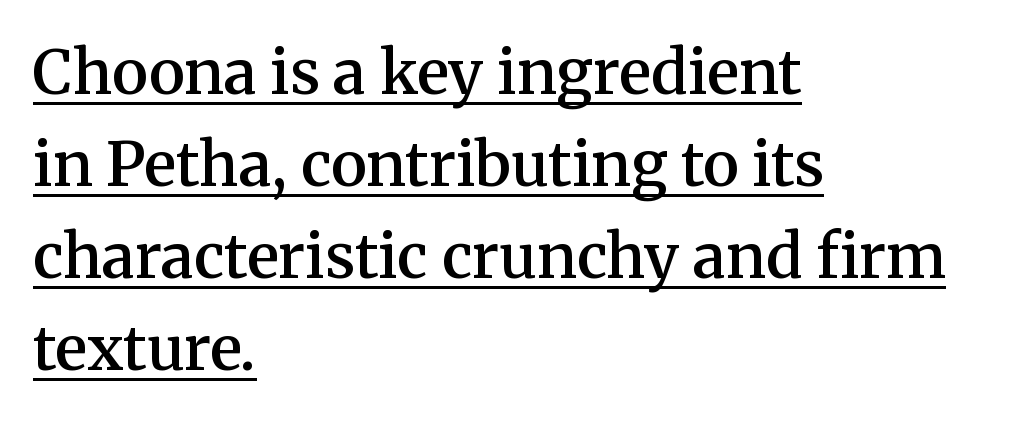
Type style note: has serifs. These lines are rendered in a variable-pitch font. Nobody touched the tracking dial on this one. Decoration check: the copy is underlined. Does the lettering tilt? It doesn't — this is upright. The rendering anchors every line to the left-hand side.
